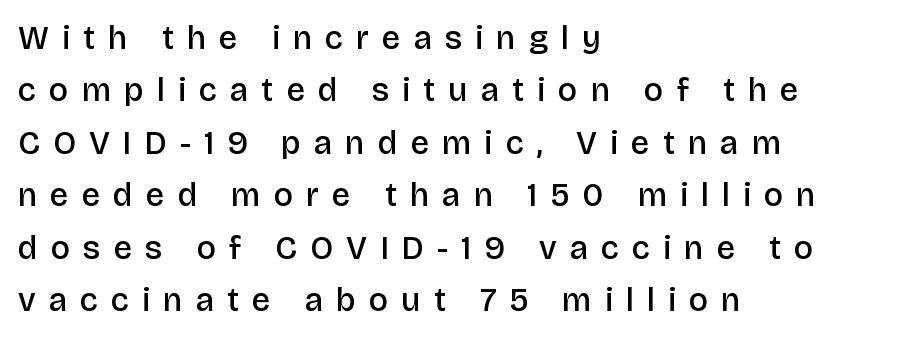
Leading matches the norm, producing a regular column. Its strokes are somewhat broadened, the hallmark of semibold type. Unlike italic type, these characters show no tilt at all. The rendering anchors every line to the left-hand side. Note: no serifs on the glyphs. Glyph-to-glyph distance is far greater than everyday printed text.
